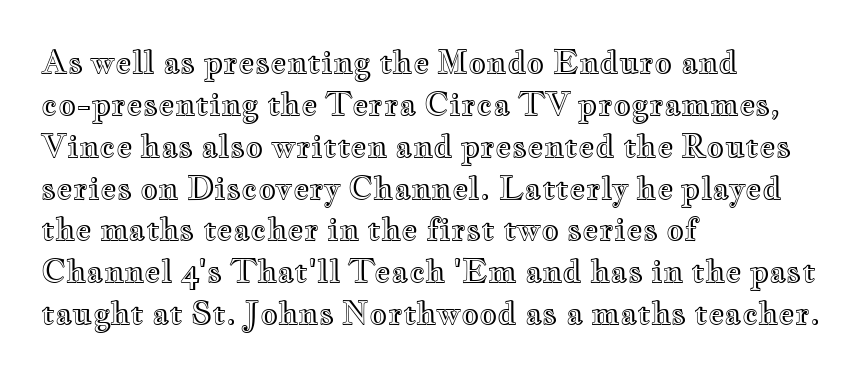
What's the leading like? Ordinary, nothing unusual. The passage shown is typed in a proportional face where columns would drift. Tall strokes in this sample are plumb rather than angled. The space directly below the letters is spotless. Casual observation: everything's shoved over to the left.
